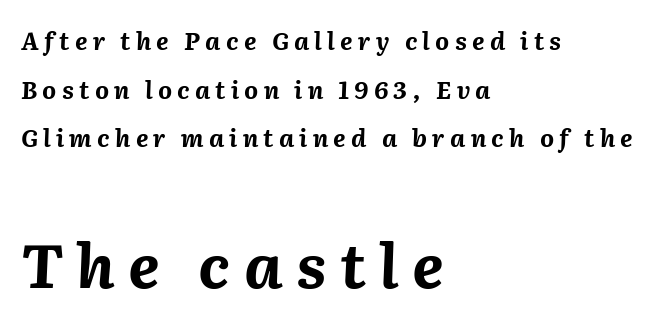
Q: Is the text bold? A: Yes.
Q: Is the text italic (slanted)? A: Yes, it leans right by about 2 degrees.
Q: Is the text underlined? A: No.
Q: How is the paragraph aligned? A: Left-aligned.
Q: Is the spacing between letters normal or unusually wide? A: Unusually wide.
Q: Is the spacing between lines tight, normal or loose? A: Loose.
Q: Which block of text is set in a larger size, the first (top) or the second (bottom)? A: The second (bottom) one.
Q: Width (condensed, normal, or wide)? A: Normal.
Q: Stroke contrast? A: Medium.
Q: x-height? A: Medium.
Q: Monospaced? A: No.
